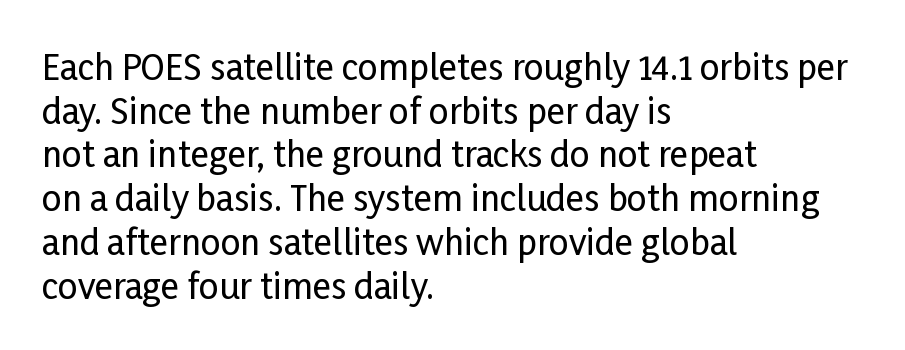
The image shows 35 px condensed sans-serif type, upright; set left-aligned, normal line spacing (1.25x), normal letter spacing, not underlined; low stroke contrast and a medium x-height.
